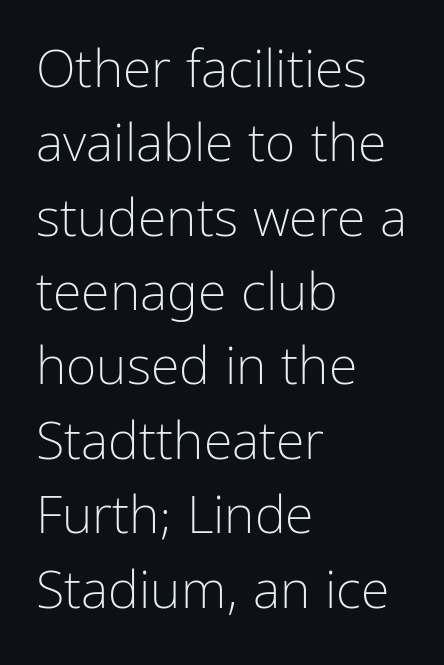
{"serif": "no", "italic": "no", "bold": "no", "weight": "light", "width": "condensed", "stroke_contrast": "low", "x_height": "medium", "monospaced": "no", "underline": "no", "align": "left", "line_spacing": "normal", "line_spacing_ratio": 1.43, "letter_spacing": "normal", "letter_spacing_em": 0.0, "glyph_px": 52}
